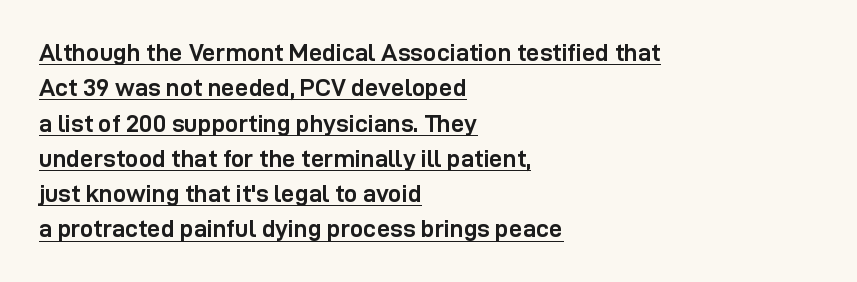
{"italic": "no", "bold": "yes", "underline": "yes", "align": "left", "line_spacing": "normal", "line_spacing_ratio": 1.47, "letter_spacing": "normal", "letter_spacing_em": 0.0, "glyph_px": 24}
